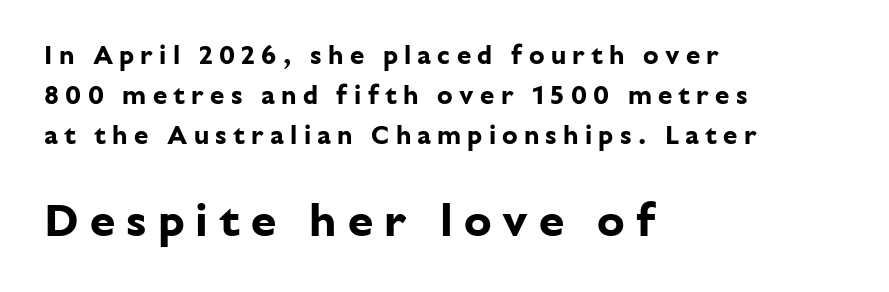
Typographically, this falls in the sans-serif category. The zone under the glyphs is completely vacant. The typesetter chose a ragged-right arrangement here. Do the characters align in a grid? No, the font is proportional. What stands out about the letter spacing? Its width — letters are far apart.
